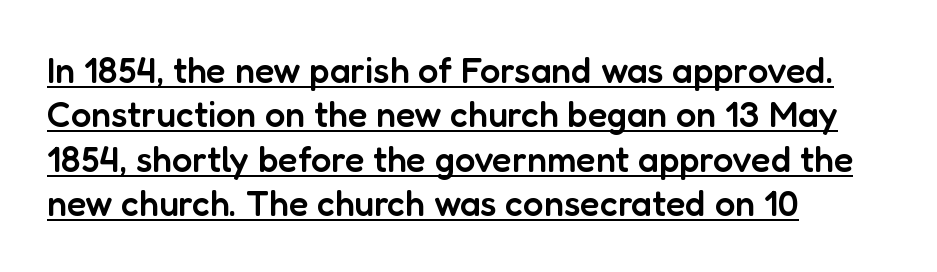
Q: Is the text bold? A: Semi-bold.
Q: Is the text italic (slanted)? A: No, it is upright.
Q: Is the typeface a serif or a sans-serif typeface? A: Sans-serif.
Q: Is the text underlined? A: Yes.
Q: How is the paragraph aligned? A: Left-aligned.
Q: Is the spacing between letters normal or unusually wide? A: Normal.
Q: Width (condensed, normal, or wide)? A: Normal.
Q: Stroke contrast? A: Low.
Q: x-height? A: Medium.
Q: Monospaced? A: No.
